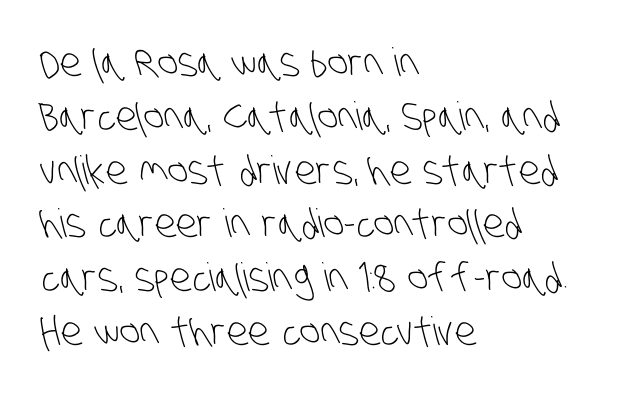
{"serif": "no", "bold": "no", "weight": "light", "width": "condensed", "stroke_contrast": "low", "x_height": "large", "monospaced": "no", "underline": "no", "align": "left", "line_spacing": "normal", "line_spacing_ratio": 1.38, "letter_spacing": "normal", "letter_spacing_em": 0.0, "glyph_px": 39}
